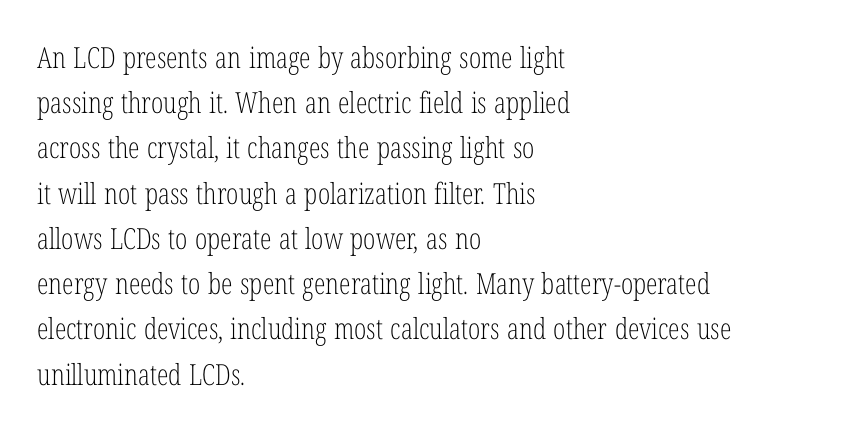
Q: Is the text bold? A: No.
Q: Is the text italic (slanted)? A: No, it is upright.
Q: Is the typeface a serif or a sans-serif typeface? A: Serif.
Q: Is the text underlined? A: No.
Q: How is the paragraph aligned? A: Left-aligned.
Q: Is the spacing between letters normal or unusually wide? A: Normal.
Q: Is the spacing between lines tight, normal or loose? A: Normal.
Q: Width (condensed, normal, or wide)? A: Condensed.
Q: Stroke contrast? A: Low.
Q: x-height? A: Medium.
Q: Monospaced? A: No.
